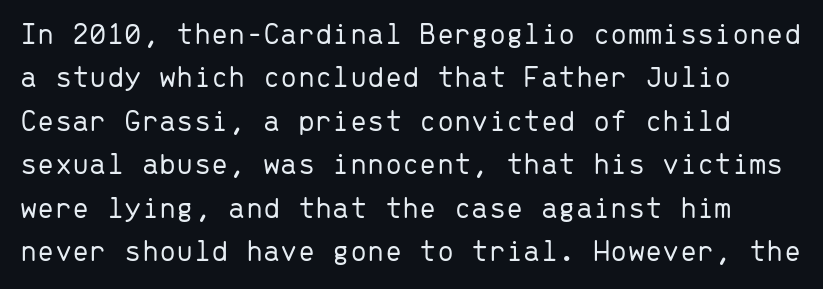
The strip under each line holds only bare page. Is the stroke heavy? The answer is a plain regular-or-lighter. Glyph-to-glyph distance matches everyday printed text. The font's upright variant was chosen for this text. Examine the stroke ends and you'll find no serifs.
